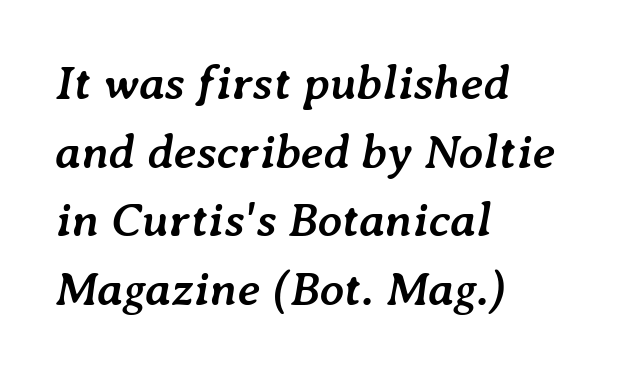
{"italic": "yes", "lean": "right", "slant_degrees": 7, "bold": "yes", "weight": "semibold", "width": "normal", "stroke_contrast": "low", "x_height": "medium", "monospaced": "no", "underline": "no", "align": "left", "line_spacing": "normal", "line_spacing_ratio": 1.43, "letter_spacing": "normal", "letter_spacing_em": 0.0, "glyph_px": 48}
